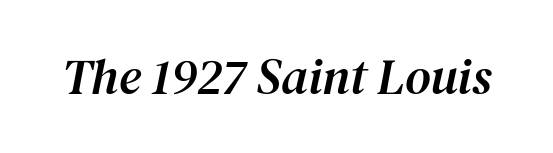
The image shows 50 px serif type, italic (leaning right); set normal letter spacing, not underlined; medium stroke contrast and a medium x-height.
